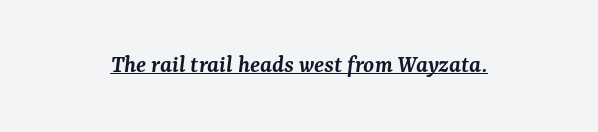
Q: Is the text bold? A: Semi-bold.
Q: Is the text italic (slanted)? A: Yes, it leans right by about 7 degrees.
Q: Is the text underlined? A: Yes.
Q: Is the spacing between letters normal or unusually wide? A: Normal.
